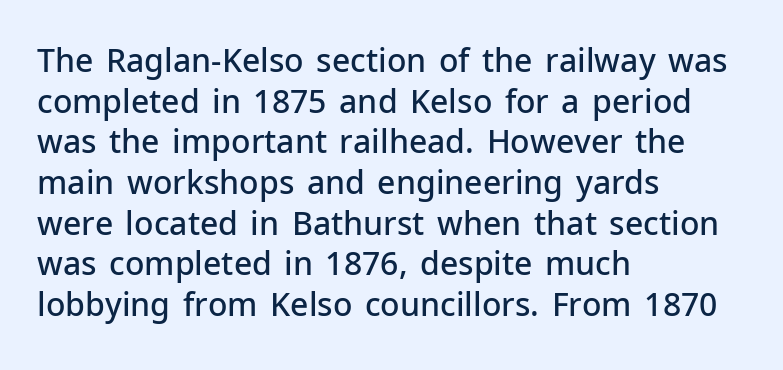
The letterforms sit shoulder to shoulder at normal distance. Every stem runs plumb, perpendicular to the baseline. Lines of text with bare space underneath. Vertical spacing — default.
